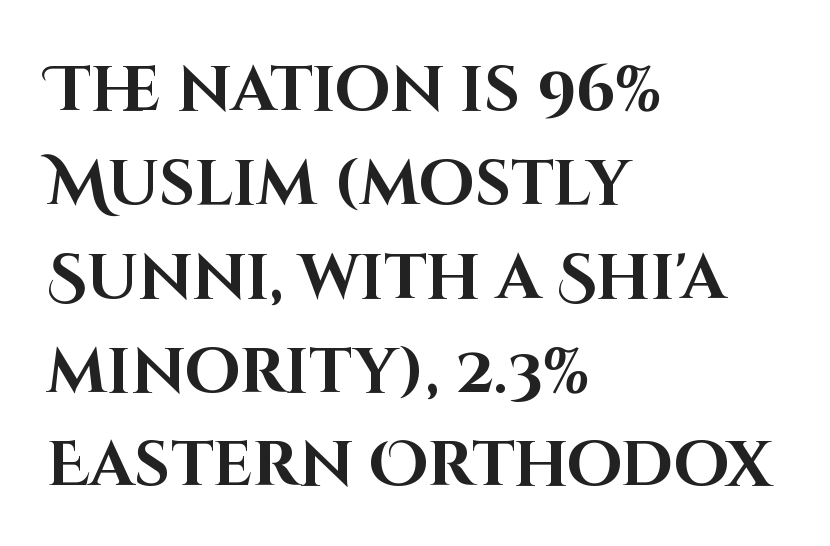
{"serif": "no", "italic": "no", "bold": "yes", "weight": "bold", "width": "normal", "stroke_contrast": "high", "x_height": "large", "monospaced": "no", "underline": "no", "align": "left", "line_spacing": "normal", "line_spacing_ratio": 1.49, "letter_spacing": "normal", "letter_spacing_em": 0.0, "glyph_px": 63}
